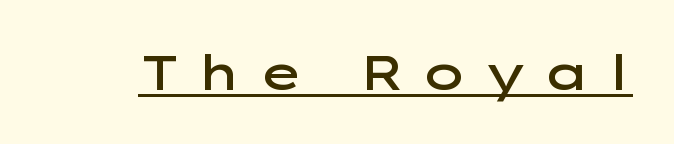
{"serif": "no", "italic": "no", "bold": "semi", "weight": "semibold", "width": "wide", "stroke_contrast": "low", "x_height": "medium", "monospaced": "no", "underline": "yes", "letter_spacing": "wide", "letter_spacing_em": 0.31, "glyph_px": 48}
